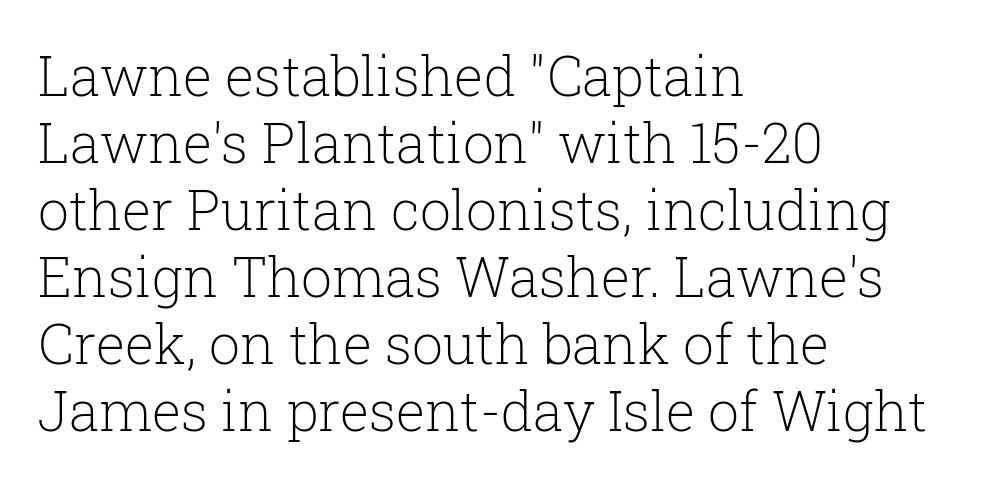
Each line starts at the same left margin while the right side varies. The type family on display is of the serif kind. Posture: vertical. The gaps between neighbouring characters are ordinary and unremarkable. Nothing heavy about these letters — not bold at all.
